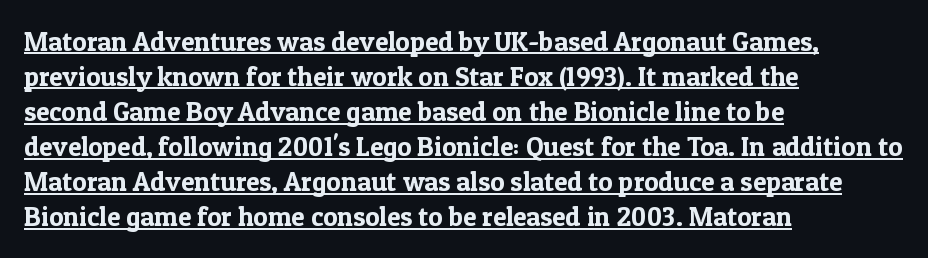
{"italic": "no", "underline": "yes", "align": "left", "line_spacing": "normal", "line_spacing_ratio": 1.3, "letter_spacing": "normal", "letter_spacing_em": 0.0, "glyph_px": 27}
